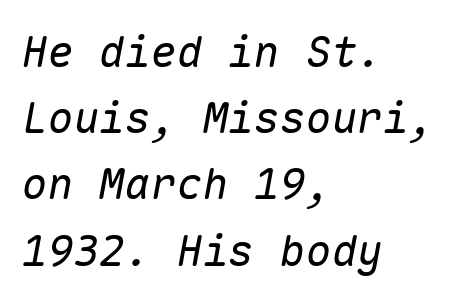
{"italic": "yes", "lean": "right", "slant_degrees": 10, "bold": "no", "weight": "regular", "width": "normal", "stroke_contrast": "low", "x_height": "medium", "monospaced": "yes", "underline": "no", "align": "left", "line_spacing": "normal", "line_spacing_ratio": 1.54, "letter_spacing": "normal", "letter_spacing_em": 0.0, "glyph_px": 43}
